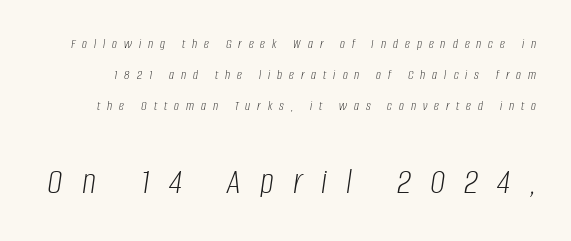
Q: Is the text bold? A: No.
Q: Is the text italic (slanted)? A: Yes, it leans right by about 8 degrees.
Q: Is the text underlined? A: No.
Q: Is the spacing between letters normal or unusually wide? A: Unusually wide.
Q: Is the spacing between lines tight, normal or loose? A: Loose.
Q: Which block of text is set in a larger size, the first (top) or the second (bottom)? A: The second (bottom) one.
Q: Width (condensed, normal, or wide)? A: Condensed.
Q: Stroke contrast? A: Low.
Q: x-height? A: Large.
Q: Monospaced? A: No.
